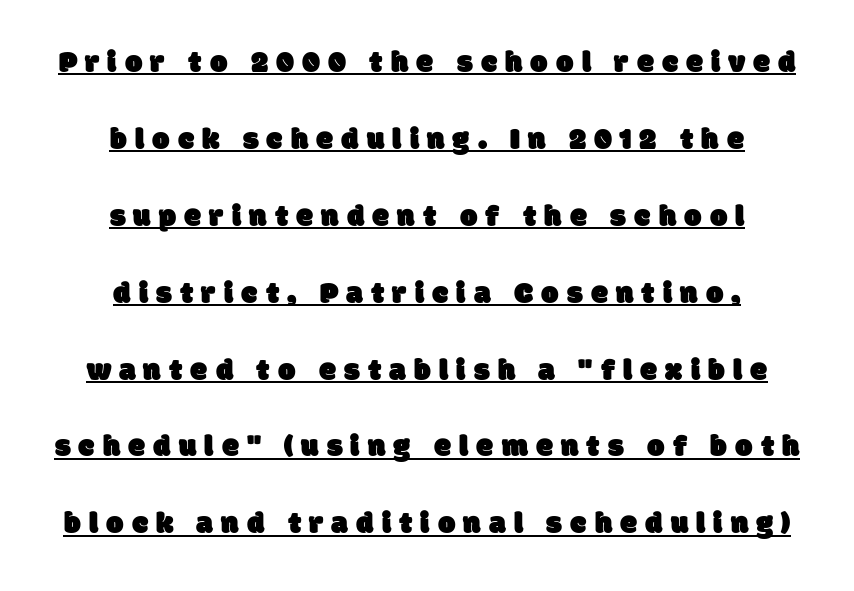
{"serif": "no", "width": "normal", "stroke_contrast": "low", "x_height": "large", "monospaced": "no", "underline": "yes", "align": "center", "line_spacing": "loose", "line_spacing_ratio": 2.48, "letter_spacing": "wide", "letter_spacing_em": 0.26, "glyph_px": 31}
